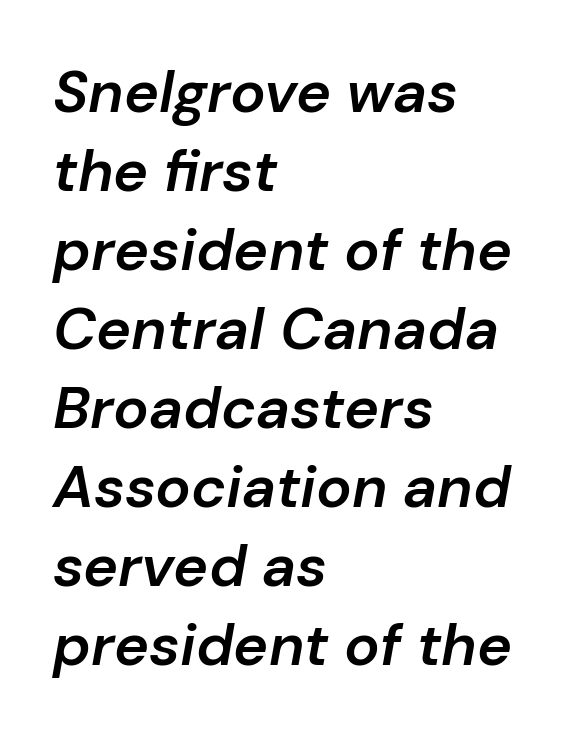
Q: Is the text bold? A: Semi-bold.
Q: Is the text italic (slanted)? A: Yes, it leans right by about 10 degrees.
Q: Is the text underlined? A: No.
Q: How is the paragraph aligned? A: Left-aligned.
Q: Is the spacing between letters normal or unusually wide? A: Normal.
Q: Is the spacing between lines tight, normal or loose? A: Normal.
Q: Width (condensed, normal, or wide)? A: Normal.
Q: Stroke contrast? A: Low.
Q: x-height? A: Medium.
Q: Monospaced? A: No.
